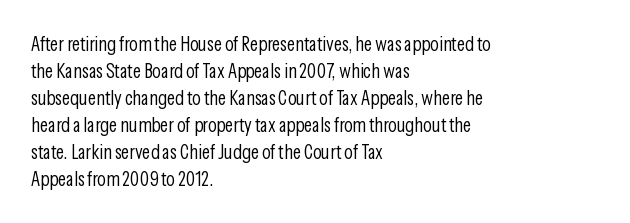
{"italic": "no", "bold": "no", "underline": "no", "align": "left", "line_spacing": "normal", "line_spacing_ratio": 1.35, "letter_spacing": "normal", "letter_spacing_em": 0.0, "glyph_px": 20}
